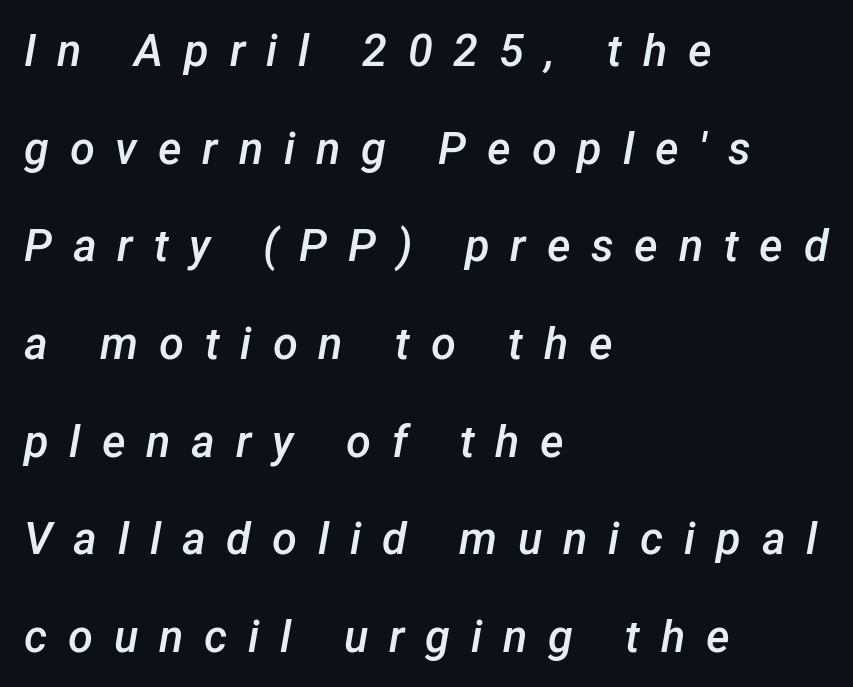
Q: Is the text bold? A: Semi-bold.
Q: Is the text italic (slanted)? A: Yes, it leans right by about 12 degrees.
Q: Is the text underlined? A: No.
Q: How is the paragraph aligned? A: Left-aligned.
Q: Is the spacing between letters normal or unusually wide? A: Unusually wide.
Q: Is the spacing between lines tight, normal or loose? A: Loose.
Q: Width (condensed, normal, or wide)? A: Normal.
Q: Stroke contrast? A: Low.
Q: x-height? A: Medium.
Q: Monospaced? A: No.
